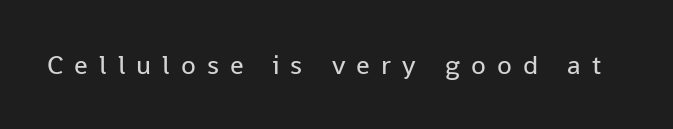
The axis of the letterforms is exactly vertical. Ink coverage per letter is moderate at most. Unmarked baselines from the first word to the last. Loose tracking; the words dissolve into strings of separated letters.
